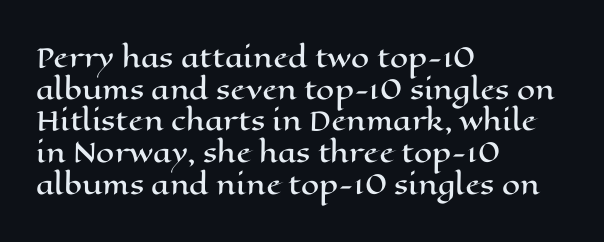
Q: Is the text italic (slanted)? A: No, it is upright.
Q: Is the text underlined? A: No.
Q: How is the paragraph aligned? A: Left-aligned.
Q: Is the spacing between letters normal or unusually wide? A: Normal.
